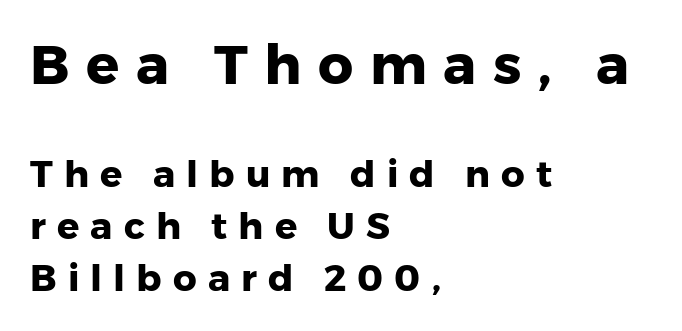
The lettering stays uniformly vertical, giving the passage a roman look. You could only call the tracking loose — the letters float apart. Line spacing here is normal. In terms of weight, the rendering is a true, heavy bold. No feet cap the strokes, marking this as sans-serif type. Has an underline been added? It has not.
